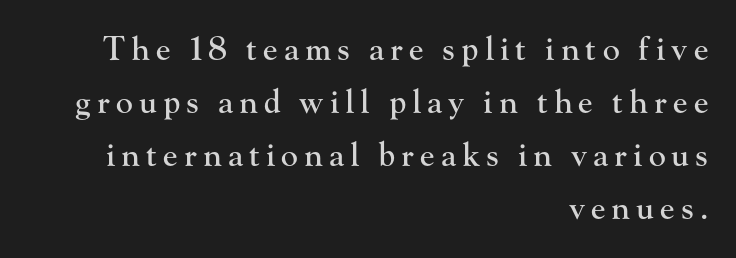
The image shows 32 px serif type, upright; set right-aligned, normal line spacing (1.66x), not underlined; high stroke contrast and a small x-height.
